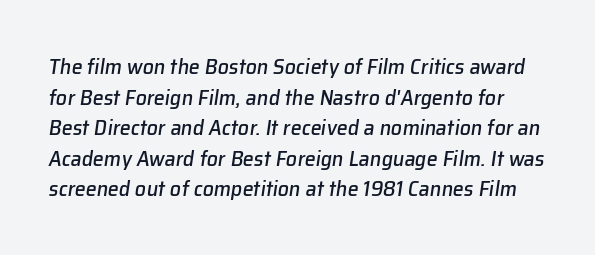
Italic? Definitely — the glyphs are oblique. A typesetter would call this leading conventional body-copy spacing. Letters rest on an invisible, unmarked baseline. Here the glyphs are tracked normally, forming tight word shapes.
